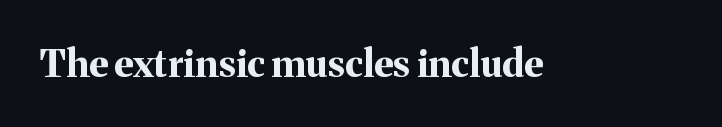
The image shows 38 px bold serif type, upright; set normal letter spacing, not underlined; medium stroke contrast and a medium x-height.
